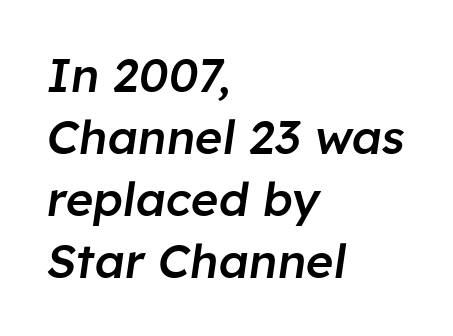
Does the lettering tilt? It does — this is italic. Tracking here is standard; glyphs follow each other at the usual distance. The block of text has a typical density, with ordinary space between rows. No word sits above an underline.
